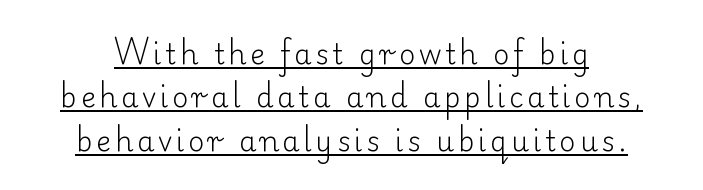
{"italic": "no", "bold": "no", "weight": "light", "width": "normal", "stroke_contrast": "low", "x_height": "small", "monospaced": "no", "underline": "yes", "align": "center", "line_spacing": "normal", "line_spacing_ratio": 1.55, "glyph_px": 28}
